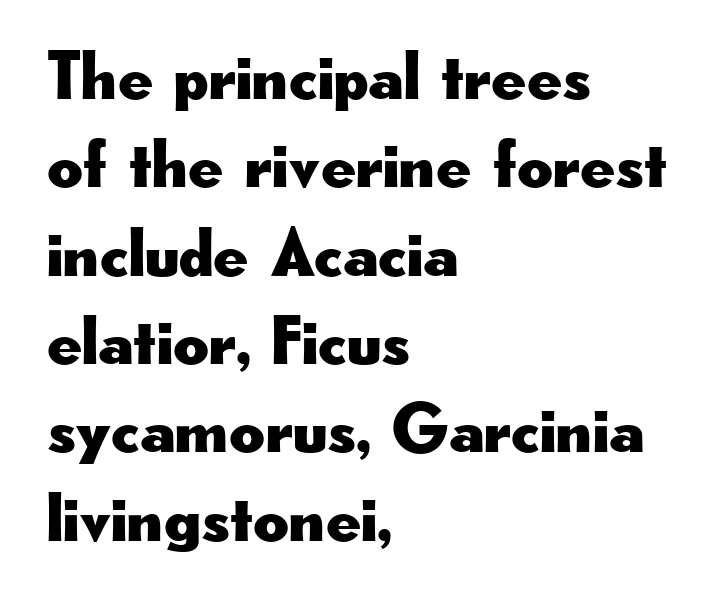
The image shows 69 px wide sans-serif type, upright; set left-aligned, normal line spacing (1.28x), normal letter spacing, not underlined; low stroke contrast and a small x-height.
